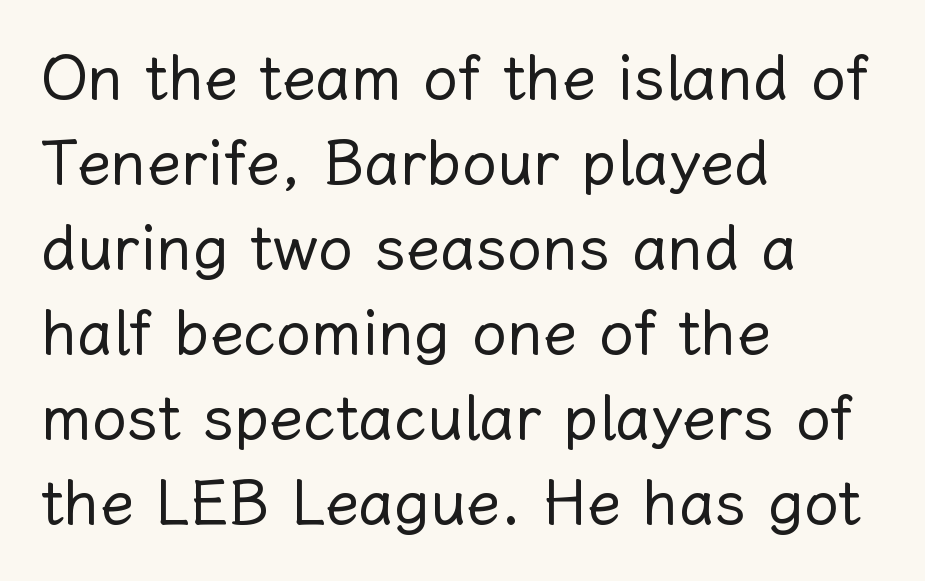
Q: Is the text bold? A: No.
Q: Is the text italic (slanted)? A: No, it is upright.
Q: Is the text underlined? A: No.
Q: How is the paragraph aligned? A: Left-aligned.
Q: Is the spacing between letters normal or unusually wide? A: Normal.
Q: Is the spacing between lines tight, normal or loose? A: Normal.
Q: Width (condensed, normal, or wide)? A: Normal.
Q: Stroke contrast? A: Low.
Q: x-height? A: Medium.
Q: Monospaced? A: No.
